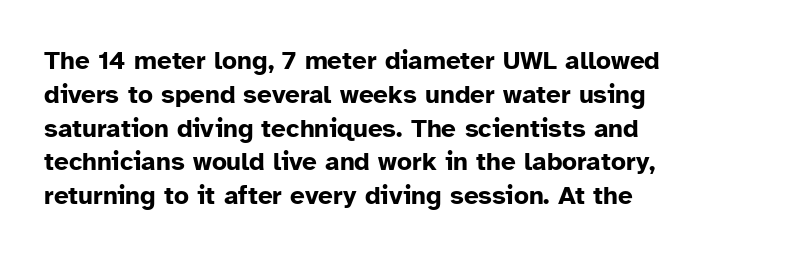
Notice how the stems are strictly vertical — no italics here. The passage shown is emphatically bold. Students, observe: this is what conventionally led text looks like. You could call the tracking neutral — neither tight nor loose. The ragged edge is on the right, which tells us the setting is flush left. Descenders are the only things crossing below the line.
